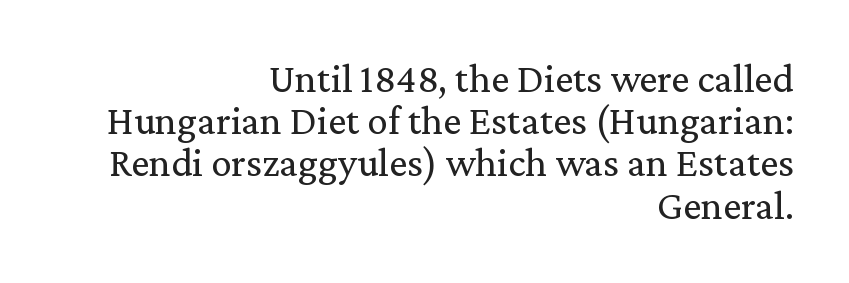
{"serif": "yes", "italic": "no", "bold": "no", "weight": "regular", "width": "normal", "stroke_contrast": "medium", "x_height": "medium", "monospaced": "no", "underline": "no", "align": "right", "line_spacing": "tight", "line_spacing_ratio": 1.03, "letter_spacing": "normal", "letter_spacing_em": 0.0, "glyph_px": 41}
